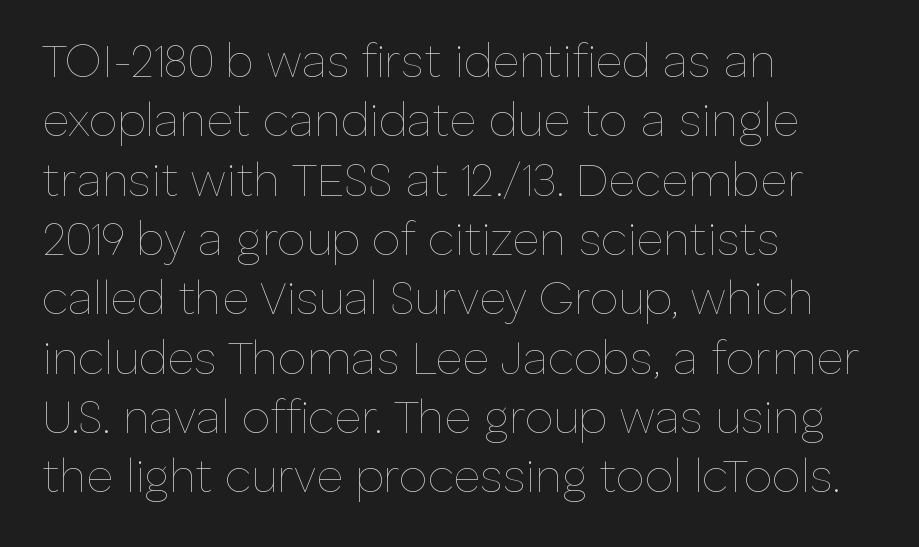
The image shows 46 px thin type, upright; set left-aligned, normal line spacing (1.29x), normal letter spacing, not underlined; low stroke contrast and a medium x-height.
